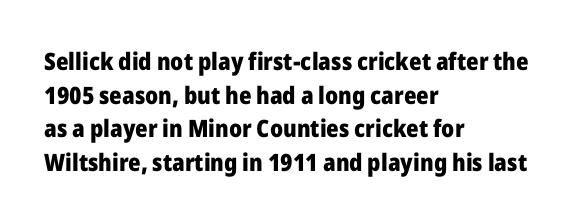
Any mark beneath the type? The region is blank. Regular leading. The face used here is rendered with its standard letterfit. These words are printed bold, with thick strokes throughout. Italic? Not at all — the glyphs are vertical. Left-aligned paragraph, ragged on the right.
